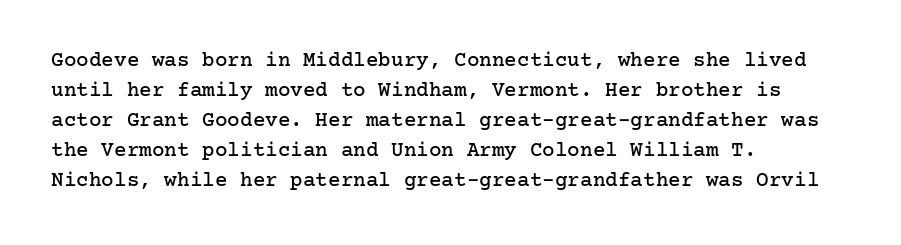
{"italic": "no", "underline": "no", "align": "left", "line_spacing": "normal", "line_spacing_ratio": 1.43, "letter_spacing": "normal", "letter_spacing_em": 0.0, "glyph_px": 21}
